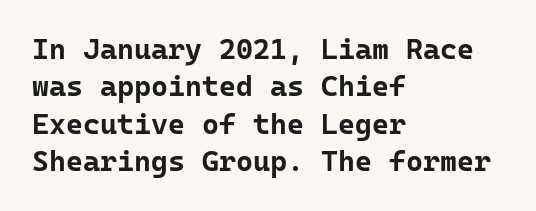
{"serif": "no", "italic": "no", "bold": "yes", "weight": "bold", "width": "normal", "stroke_contrast": "low", "x_height": "medium", "monospaced": "yes", "underline": "no", "align": "left", "line_spacing": "normal", "line_spacing_ratio": 1.29, "letter_spacing": "normal", "letter_spacing_em": 0.0, "glyph_px": 29}
